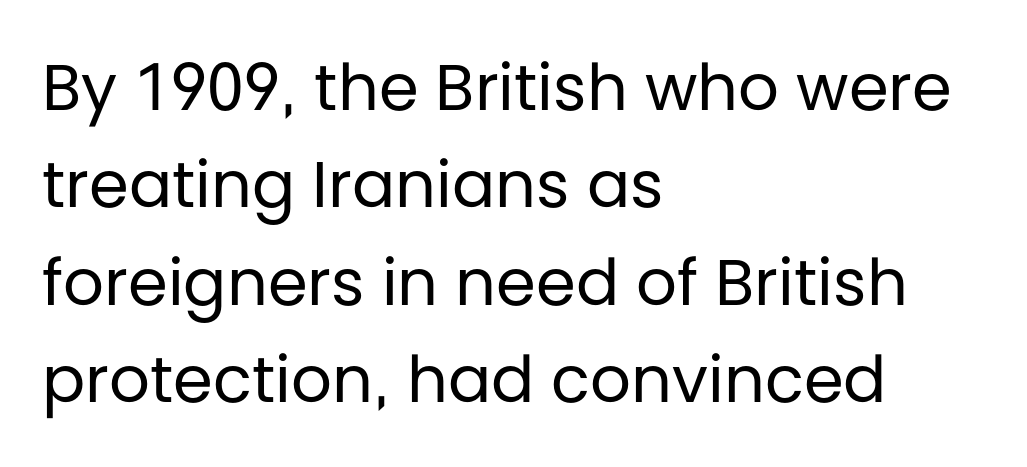
{"serif": "no", "italic": "no", "bold": "no", "weight": "regular", "width": "normal", "stroke_contrast": "low", "x_height": "large", "monospaced": "no", "underline": "no", "align": "left", "line_spacing": "normal", "line_spacing_ratio": 1.52, "letter_spacing": "normal", "letter_spacing_em": 0.0, "glyph_px": 64}
